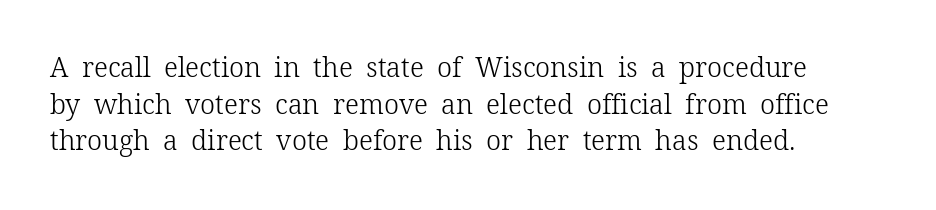
{"italic": "no", "bold": "no", "underline": "no", "align": "left", "line_spacing": "normal", "line_spacing_ratio": 1.36, "letter_spacing": "normal", "letter_spacing_em": 0.0, "glyph_px": 27}
